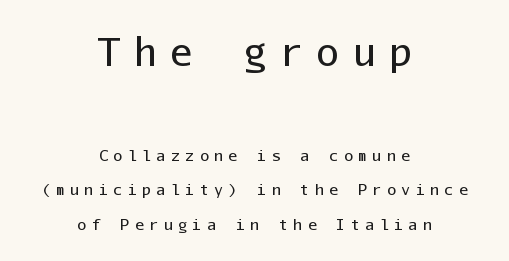
The image shows 38 px regular-weight sans-serif type, upright, monospaced; set centered, loose line spacing (2.3x), unusually wide letter spacing (+0.36 em), not underlined; the first (top) block is 2.53x larger; low stroke contrast and a medium x-height.
